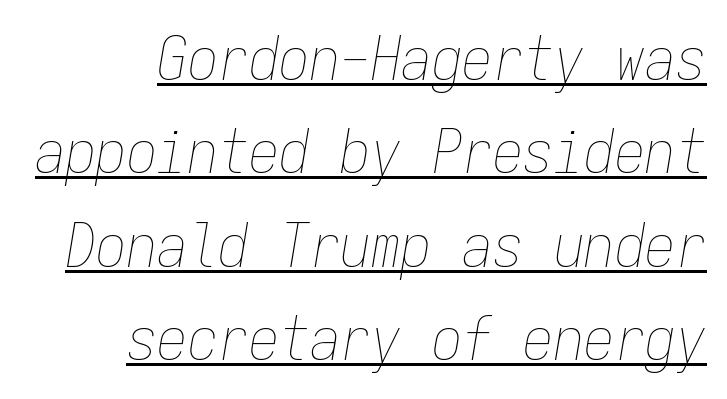
The image shows 61 px thin, condensed type, italic (leaning right), monospaced; set right-aligned, normal line spacing (1.53x), normal letter spacing, underlined; low stroke contrast and a medium x-height.
